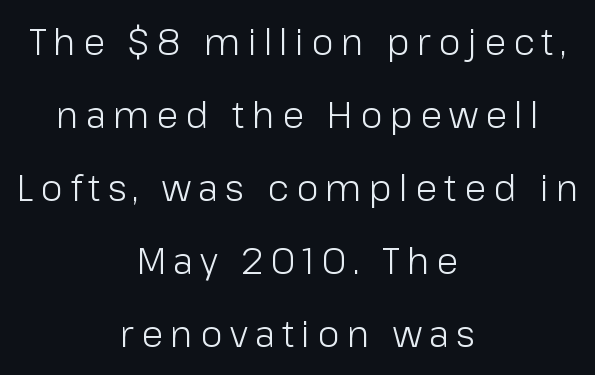
The image shows 36 px light sans-serif type, upright; set centered, loose line spacing (2.03x), unusually wide letter spacing (+0.2 em), not underlined; low stroke contrast and a medium x-height.
